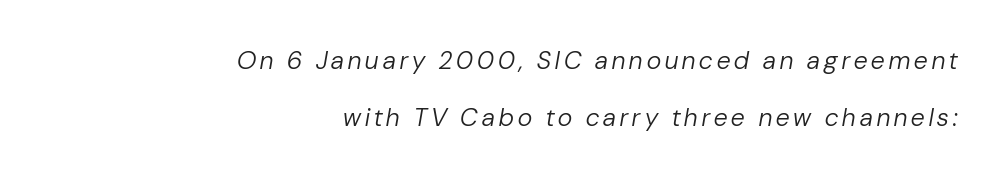
The image shows 25 px text type, italic (leaning right); set right-aligned, loose line spacing (2.28x), not underlined.
